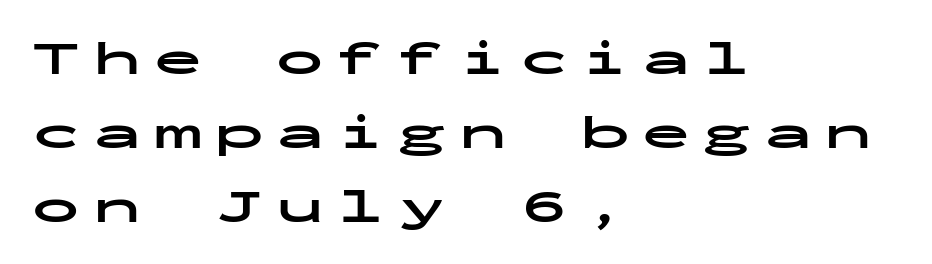
The image shows 48 px bold, wide sans-serif type, upright, monospaced; set left-aligned, normal line spacing (1.54x), unusually wide letter spacing (+0.27 em), not underlined; low stroke contrast and a medium x-height.
